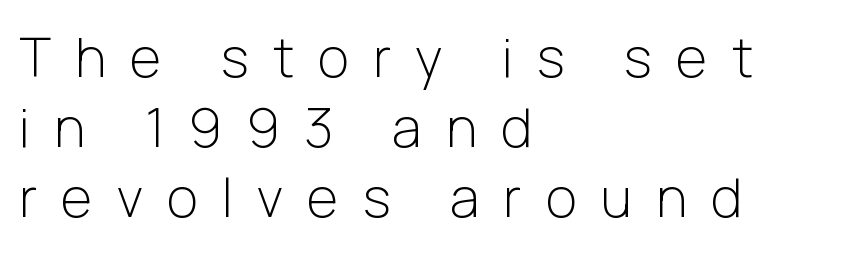
One glance says typical: line gaps are just what's usual. Short note: letters widely spaced. Observe the absence of serifs on each vertical stroke in this sample. Notice how the passage keeps a crisp vertical edge on the left only.
